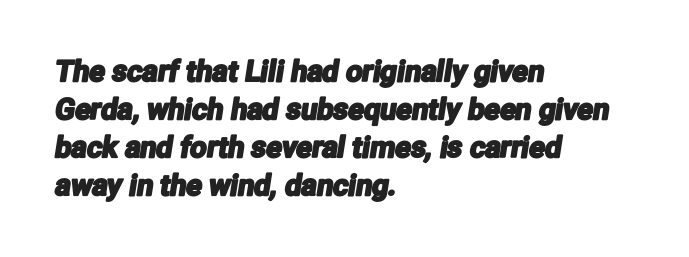
Proportional: the letters do not fall into vertical columns. If you drew a ruler down the left edge, every line would touch it. The type family on display is of the sans-serif kind. Honestly, the letter spacing is just normal — you wouldn't notice it. Only glyphs here, with clear space below each row. Interline gaps are of average width in this sample.
